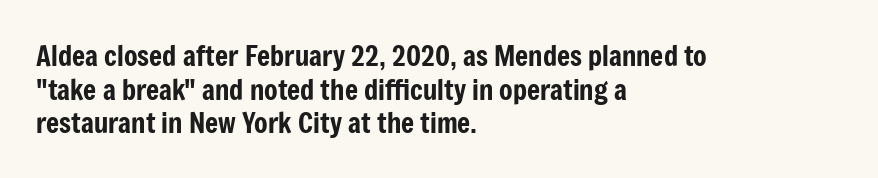
Lines of text with bare space underneath. Typographically, this falls in the sans-serif category. Horizontal alignment here is leftward, the default for most running prose. If you drew a line through each stem, it would be perfectly vertical. Spacing between characters is what you'd get straight out of the box. Character widths vary here, with narrow letters taking less room than wide ones.
